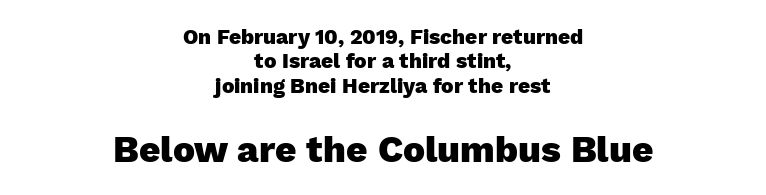
Q: Is the text bold? A: Yes.
Q: Is the text italic (slanted)? A: No, it is upright.
Q: Is the typeface a serif or a sans-serif typeface? A: Sans-serif.
Q: Is the text underlined? A: No.
Q: How is the paragraph aligned? A: Centered.
Q: Is the spacing between letters normal or unusually wide? A: Normal.
Q: Which block of text is set in a larger size, the first (top) or the second (bottom)? A: The second (bottom) one.
Q: Width (condensed, normal, or wide)? A: Normal.
Q: Stroke contrast? A: Low.
Q: x-height? A: Medium.
Q: Monospaced? A: No.
